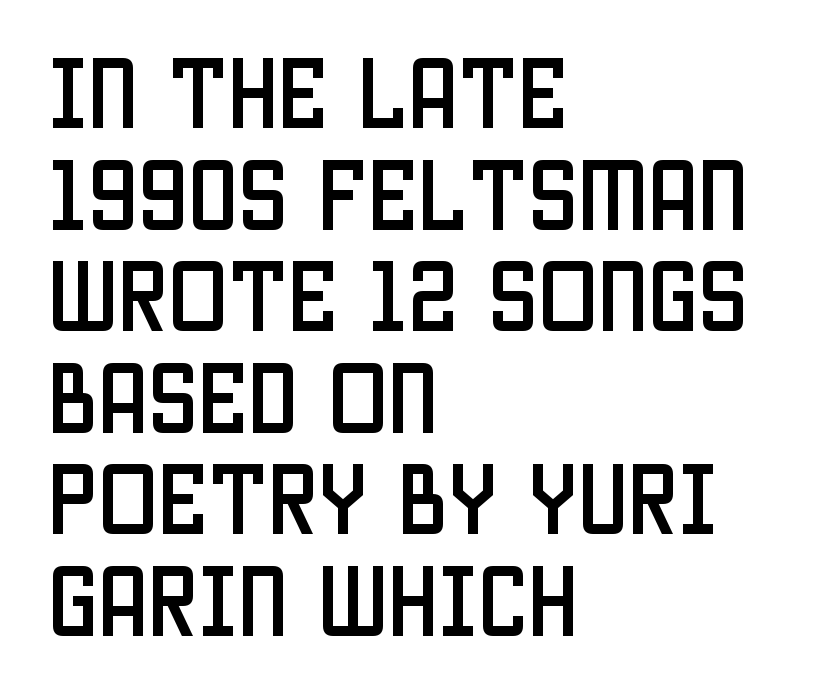
Q: Is the text italic (slanted)? A: No, it is upright.
Q: Is the typeface a serif or a sans-serif typeface? A: Sans-serif.
Q: Is the text underlined? A: No.
Q: How is the paragraph aligned? A: Left-aligned.
Q: Is the spacing between letters normal or unusually wide? A: Normal.
Q: Is the spacing between lines tight, normal or loose? A: Normal.
Q: Width (condensed, normal, or wide)? A: Condensed.
Q: Stroke contrast? A: Low.
Q: x-height? A: Large.
Q: Monospaced? A: No.
